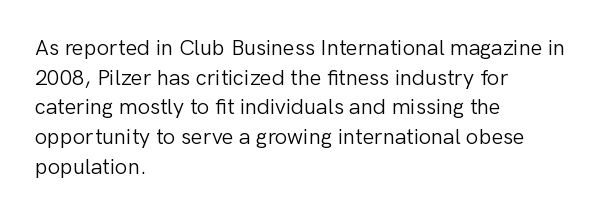
The image shows 22 px text type, upright; set left-aligned, normal line spacing (1.35x), normal letter spacing, not underlined.
